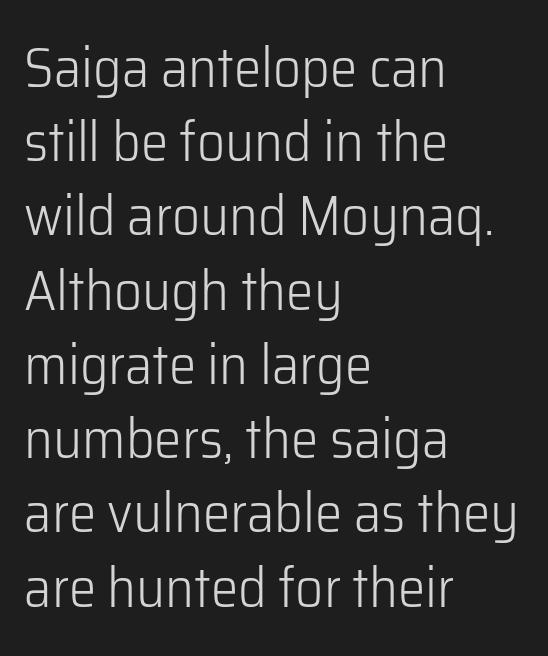
Q: Is the text bold? A: No.
Q: Is the text italic (slanted)? A: No, it is upright.
Q: Is the typeface a serif or a sans-serif typeface? A: Sans-serif.
Q: Is the text underlined? A: No.
Q: How is the paragraph aligned? A: Left-aligned.
Q: Is the spacing between letters normal or unusually wide? A: Normal.
Q: Is the spacing between lines tight, normal or loose? A: Normal.
Q: Width (condensed, normal, or wide)? A: Normal.
Q: Stroke contrast? A: Low.
Q: x-height? A: Medium.
Q: Monospaced? A: No.
